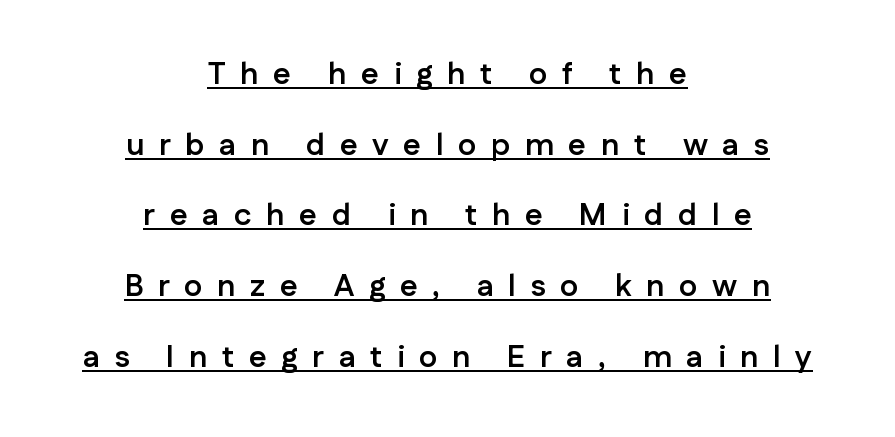
Q: Is the text bold? A: Yes.
Q: Is the text italic (slanted)? A: No, it is upright.
Q: Is the typeface a serif or a sans-serif typeface? A: Sans-serif.
Q: Is the text underlined? A: Yes.
Q: How is the paragraph aligned? A: Centered.
Q: Is the spacing between letters normal or unusually wide? A: Unusually wide.
Q: Is the spacing between lines tight, normal or loose? A: Loose.
Q: Width (condensed, normal, or wide)? A: Normal.
Q: Stroke contrast? A: Low.
Q: x-height? A: Medium.
Q: Monospaced? A: No.
